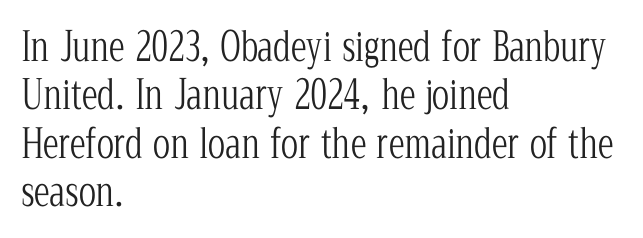
Q: Is the text bold? A: No.
Q: Is the text italic (slanted)? A: No, it is upright.
Q: Is the typeface a serif or a sans-serif typeface? A: Serif.
Q: Is the text underlined? A: No.
Q: How is the paragraph aligned? A: Left-aligned.
Q: Is the spacing between letters normal or unusually wide? A: Normal.
Q: Width (condensed, normal, or wide)? A: Condensed.
Q: Stroke contrast? A: Low.
Q: x-height? A: Medium.
Q: Monospaced? A: No.
